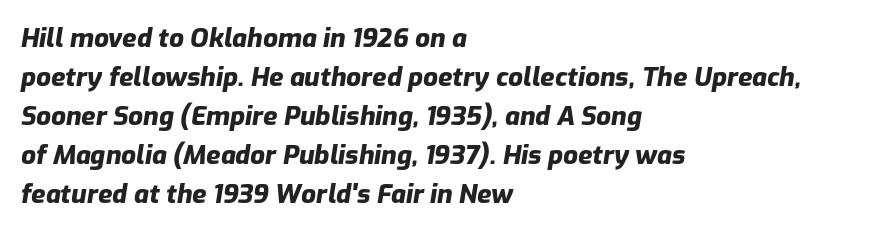
Evenly set lines give the paragraph a standard silhouette. Slanted lettering throughout. Underlining? Definitely not there. Here the glyphs are tracked normally, forming tight word shapes. Leftover space on each line is placed entirely after the last word.
